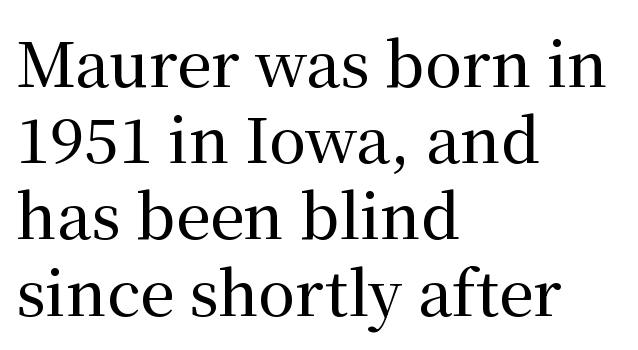
{"serif": "yes", "italic": "no", "width": "normal", "stroke_contrast": "medium", "x_height": "medium", "monospaced": "no", "underline": "no", "align": "left", "line_spacing": "normal", "line_spacing_ratio": 1.25, "letter_spacing": "normal", "letter_spacing_em": 0.0, "glyph_px": 61}
